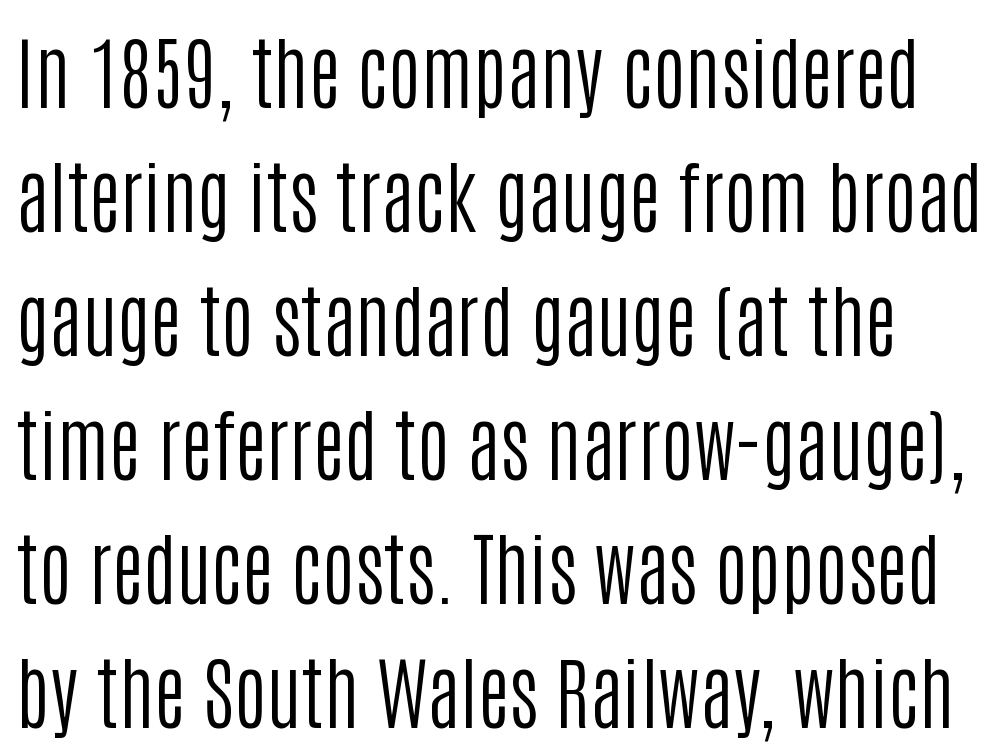
Q: Is the text bold? A: No.
Q: Is the text italic (slanted)? A: No, it is upright.
Q: Is the typeface a serif or a sans-serif typeface? A: Sans-serif.
Q: Is the text underlined? A: No.
Q: Is the spacing between letters normal or unusually wide? A: Normal.
Q: Is the spacing between lines tight, normal or loose? A: Normal.
Q: Width (condensed, normal, or wide)? A: Condensed.
Q: Stroke contrast? A: Low.
Q: x-height? A: Large.
Q: Monospaced? A: No.
